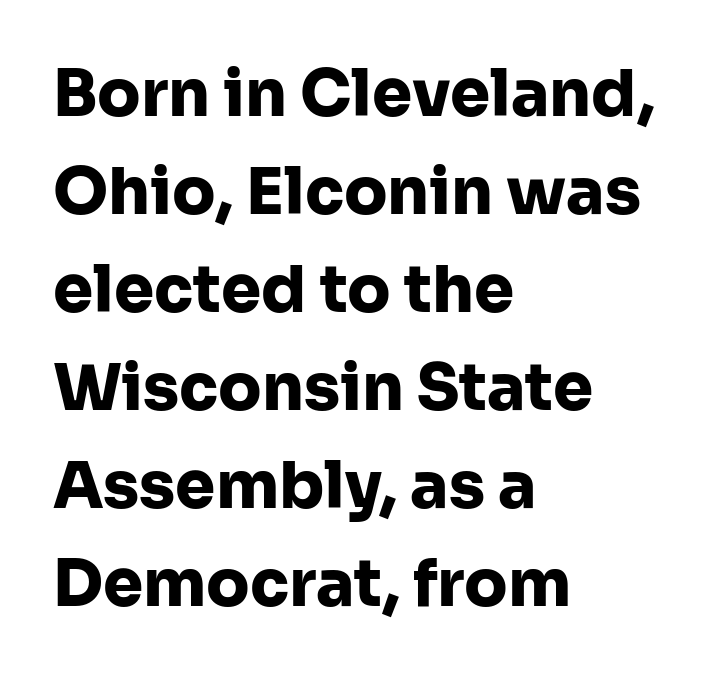
Students, note that the glyphs here touch the page at normal intervals. Notice how the stems are strictly vertical — no italics here. The rendering shows plain stroke endings on the letterforms — a sans-serif design. Casual observation: everything's shoved over to the left. Rows of type keep a routine distance in the vertical direction. Plenty of ink on the page — the face is bold.
